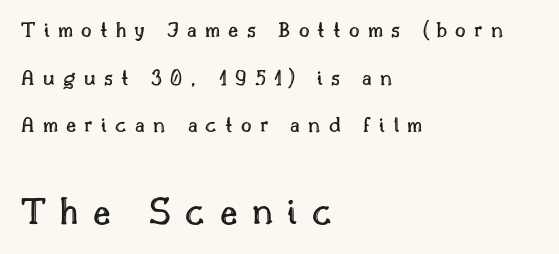
Letter spacing: wide. You could not count columns in this text — the font is proportionally spaced. The rendering uses a large line-height, opening up the rows. Typeset ragged right — the left edge is the straight one. Tall strokes in this sample are plumb rather than angled.
